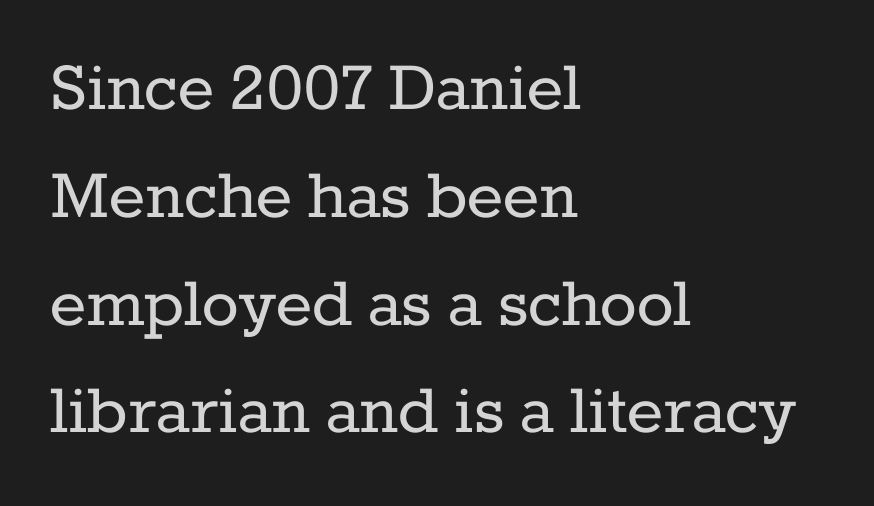
Q: Is the text bold? A: No.
Q: Is the text italic (slanted)? A: No, it is upright.
Q: Is the typeface a serif or a sans-serif typeface? A: Serif.
Q: Is the text underlined? A: No.
Q: How is the paragraph aligned? A: Left-aligned.
Q: Is the spacing between letters normal or unusually wide? A: Normal.
Q: Is the spacing between lines tight, normal or loose? A: Normal.
Q: Width (condensed, normal, or wide)? A: Normal.
Q: Stroke contrast? A: Low.
Q: x-height? A: Medium.
Q: Monospaced? A: No.
